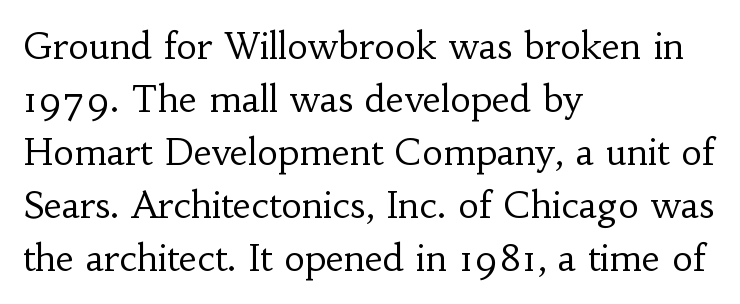
{"serif": "yes", "italic": "no", "bold": "no", "weight": "regular", "width": "normal", "stroke_contrast": "low", "x_height": "small", "monospaced": "no", "underline": "no", "align": "left", "line_spacing": "normal", "line_spacing_ratio": 1.47, "letter_spacing": "normal", "letter_spacing_em": 0.0, "glyph_px": 36}
